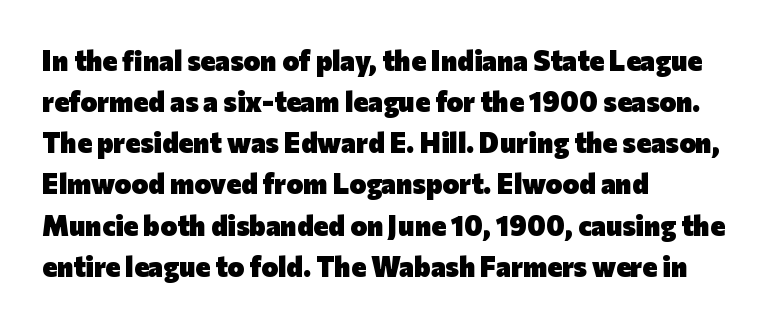
Q: Is the text bold? A: Yes.
Q: Is the text italic (slanted)? A: No, it is upright.
Q: Is the typeface a serif or a sans-serif typeface? A: Sans-serif.
Q: Is the text underlined? A: No.
Q: How is the paragraph aligned? A: Left-aligned.
Q: Is the spacing between letters normal or unusually wide? A: Normal.
Q: Is the spacing between lines tight, normal or loose? A: Normal.
Q: Width (condensed, normal, or wide)? A: Normal.
Q: Stroke contrast? A: Low.
Q: x-height? A: Medium.
Q: Monospaced? A: No.
